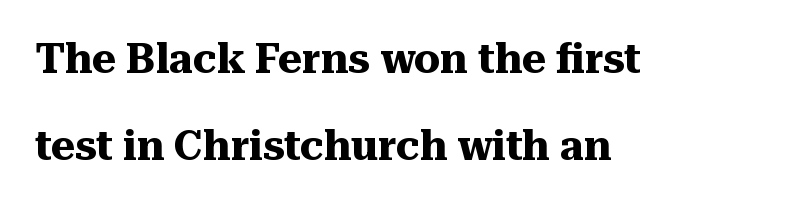
Style check: upright. Are there feet on the stems? There are — it's a serif. All the whitespace from short lines collects on the right. Chunky letters — that's bold for sure. The space directly below the letters is spotless. Is the letter spacing exaggerated? No — it looks like the ordinary default.
